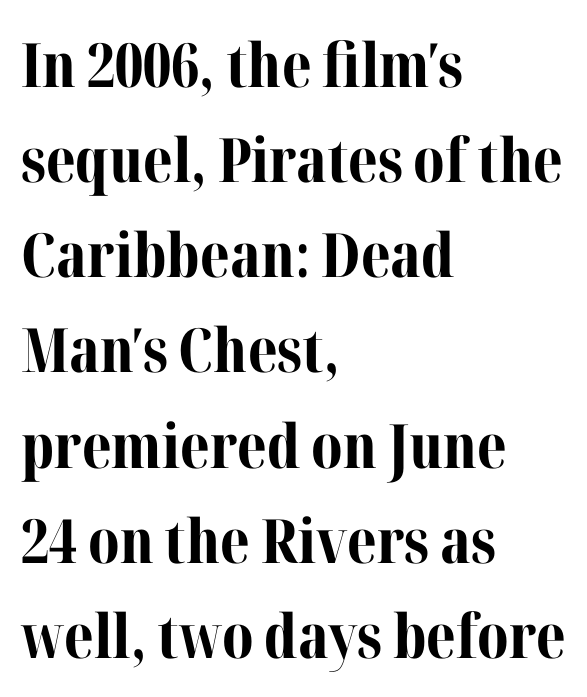
{"serif": "yes", "italic": "no", "bold": "yes", "weight": "bold", "width": "normal", "stroke_contrast": "medium", "x_height": "medium", "monospaced": "no", "underline": "no", "align": "left", "line_spacing": "normal", "line_spacing_ratio": 1.56, "letter_spacing": "normal", "letter_spacing_em": 0.0, "glyph_px": 61}
